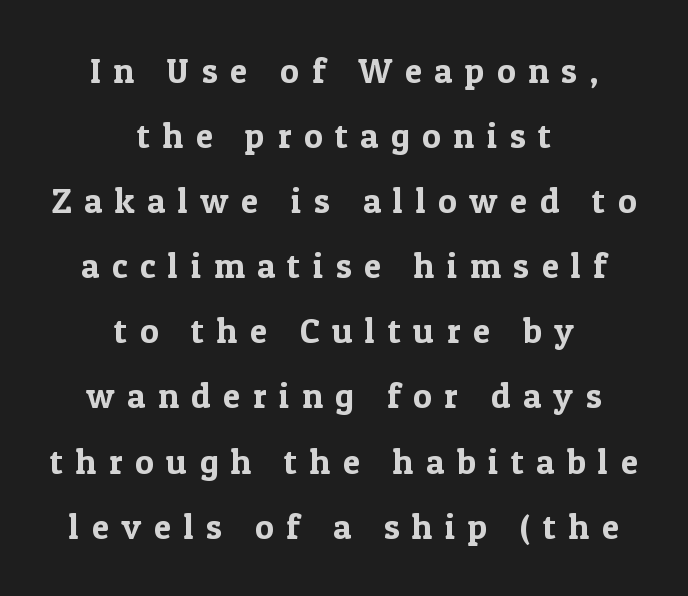
{"serif": "yes", "italic": "no", "width": "normal", "x_height": "medium", "monospaced": "no", "underline": "no", "align": "center", "line_spacing_ratio": 1.86, "letter_spacing": "wide", "letter_spacing_em": 0.36, "glyph_px": 35}
